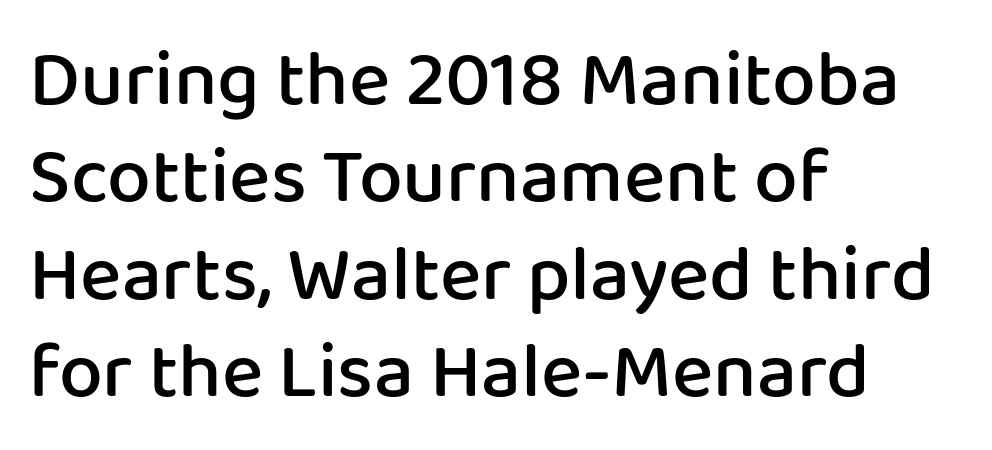
{"serif": "no", "italic": "no", "bold": "semi", "weight": "semibold", "width": "normal", "stroke_contrast": "low", "x_height": "medium", "monospaced": "no", "underline": "no", "align": "left", "line_spacing": "normal", "line_spacing_ratio": 1.25, "letter_spacing": "normal", "letter_spacing_em": 0.0, "glyph_px": 78}
